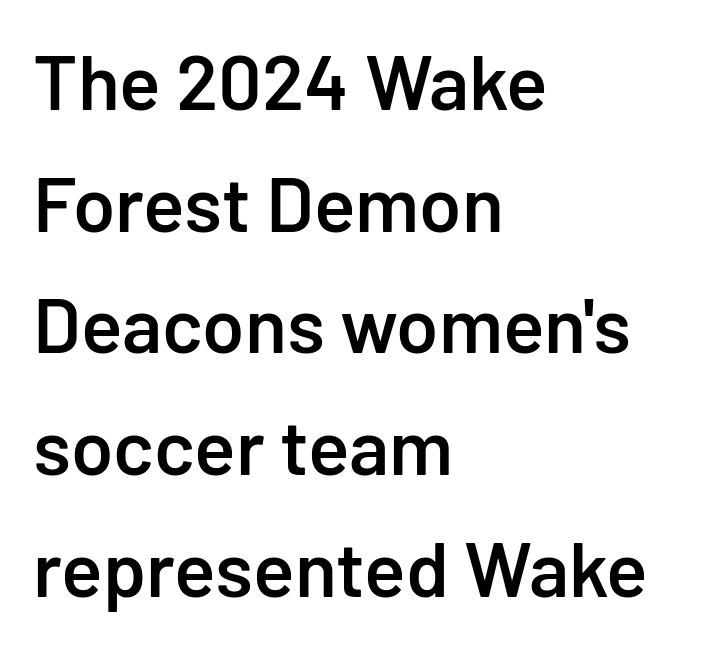
{"serif": "no", "italic": "no", "bold": "semi", "weight": "semibold", "width": "normal", "stroke_contrast": "low", "x_height": "medium", "monospaced": "no", "underline": "no", "align": "left", "line_spacing": "normal", "line_spacing_ratio": 1.58, "letter_spacing": "normal", "letter_spacing_em": 0.0, "glyph_px": 77}
